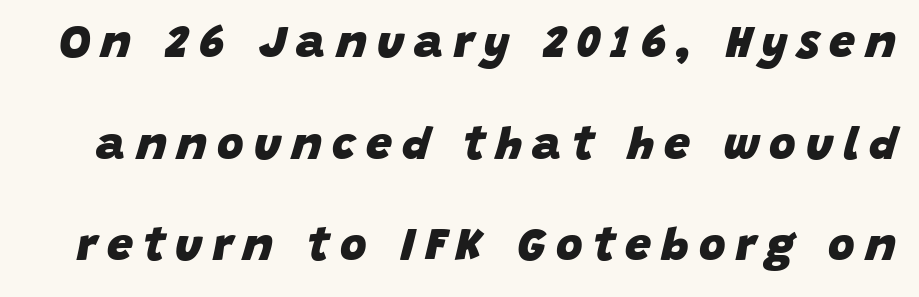
Observe the wide spacing: letters keep a clear distance from each other. Whoever set this chose breathing room over compactness in the vertical rhythm. No word sits above an underline. Notice how the stems are inclined rather than vertical — that's the hallmark of italics. Think of a printed novel: that variable character pitch is what you see here.
